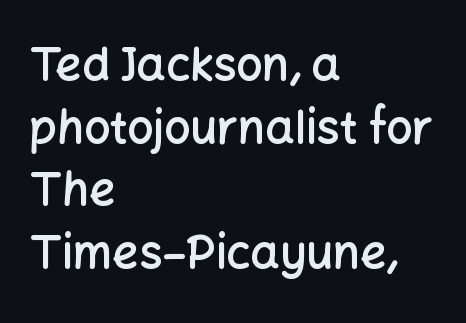
Q: Is the text bold? A: Semi-bold.
Q: Is the text italic (slanted)? A: No, it is upright.
Q: Is the typeface a serif or a sans-serif typeface? A: Sans-serif.
Q: Is the text underlined? A: No.
Q: How is the paragraph aligned? A: Left-aligned.
Q: Is the spacing between letters normal or unusually wide? A: Normal.
Q: Is the spacing between lines tight, normal or loose? A: Normal.
Q: Width (condensed, normal, or wide)? A: Normal.
Q: Stroke contrast? A: Low.
Q: x-height? A: Medium.
Q: Monospaced? A: No.
